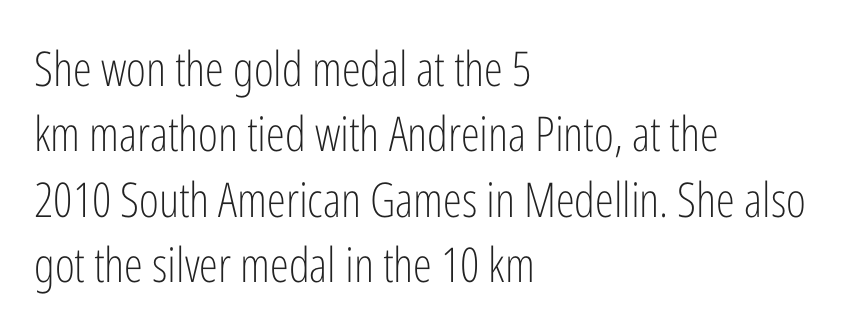
Q: Is the text bold? A: No.
Q: Is the text italic (slanted)? A: No, it is upright.
Q: Is the typeface a serif or a sans-serif typeface? A: Sans-serif.
Q: Is the text underlined? A: No.
Q: How is the paragraph aligned? A: Left-aligned.
Q: Is the spacing between letters normal or unusually wide? A: Normal.
Q: Is the spacing between lines tight, normal or loose? A: Normal.
Q: Width (condensed, normal, or wide)? A: Condensed.
Q: Stroke contrast? A: Low.
Q: x-height? A: Medium.
Q: Monospaced? A: No.
